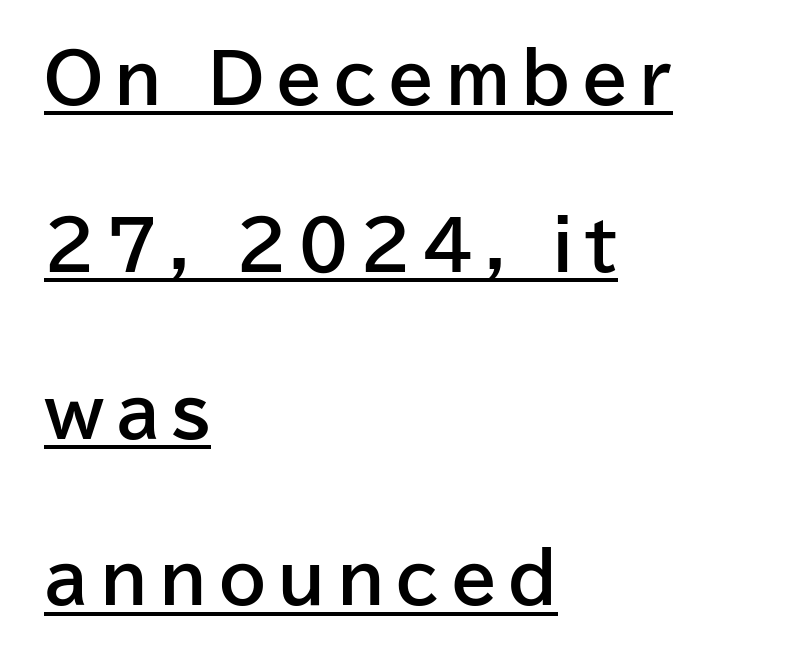
{"serif": "no", "italic": "no", "bold": "yes", "weight": "bold", "width": "normal", "stroke_contrast": "low", "x_height": "medium", "monospaced": "no", "underline": "yes", "align": "left", "line_spacing": "loose", "line_spacing_ratio": 2.49, "glyph_px": 67}
